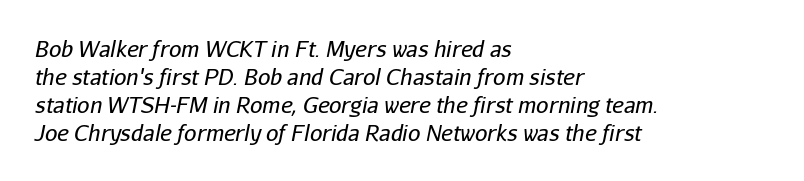
Q: Is the text bold? A: No.
Q: Is the text italic (slanted)? A: Yes, it leans right by about 11 degrees.
Q: Is the text underlined? A: No.
Q: How is the paragraph aligned? A: Left-aligned.
Q: Is the spacing between letters normal or unusually wide? A: Normal.
Q: Is the spacing between lines tight, normal or loose? A: Normal.
